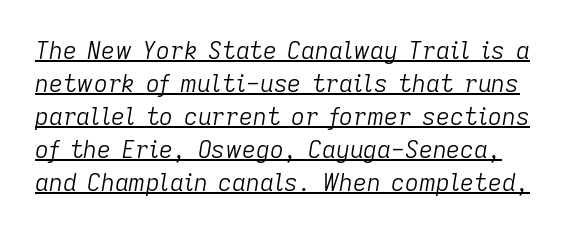
{"italic": "yes", "lean": "right", "slant_degrees": 9, "bold": "no", "underline": "yes", "line_spacing": "normal", "line_spacing_ratio": 1.38, "letter_spacing": "normal", "letter_spacing_em": 0.0, "glyph_px": 24}
